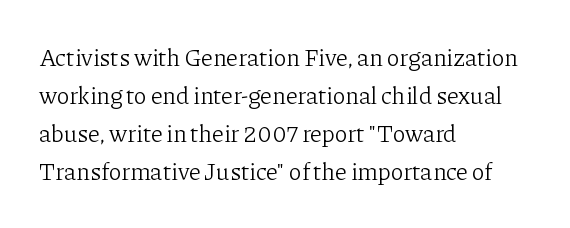
Is there much room between lines? A standard amount, neither cramped nor airy. A roman cut, with each character standing at attention. How are the letters spaced? Ordinarily, with no added tracking. This rendering features lettering with no underline. The paragraph shown leans on its left margin. The weight tops out at a normal text grade.
